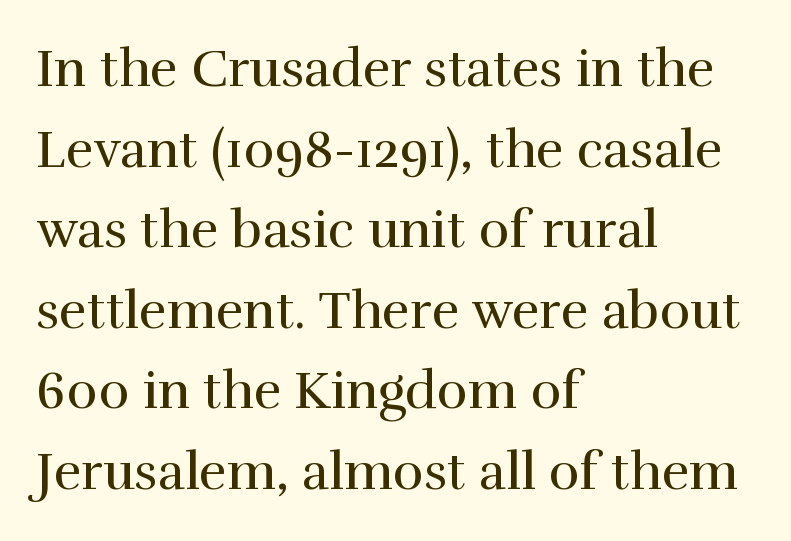
Q: Is the text bold? A: No.
Q: Is the text italic (slanted)? A: No, it is upright.
Q: Is the typeface a serif or a sans-serif typeface? A: Serif.
Q: Is the text underlined? A: No.
Q: How is the paragraph aligned? A: Left-aligned.
Q: Is the spacing between letters normal or unusually wide? A: Normal.
Q: Is the spacing between lines tight, normal or loose? A: Normal.
Q: Width (condensed, normal, or wide)? A: Normal.
Q: Stroke contrast? A: High.
Q: x-height? A: Medium.
Q: Monospaced? A: No.
